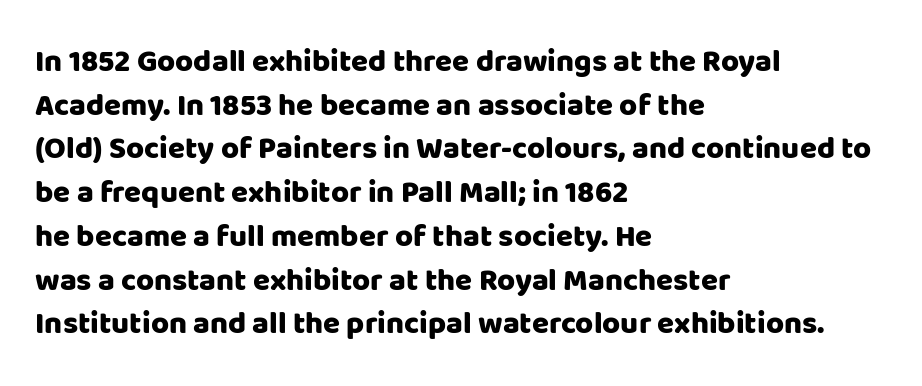
The image shows 31 px sans-serif type, upright; set left-aligned, normal line spacing (1.41x), normal letter spacing, not underlined; low stroke contrast and a large x-height.
